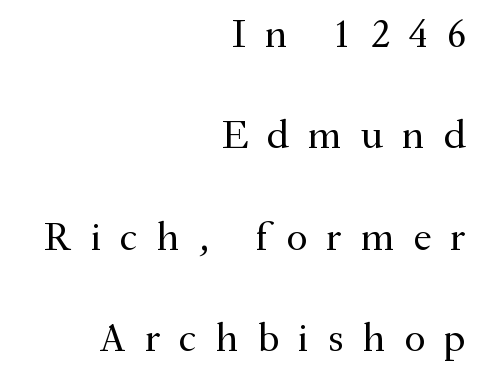
{"serif": "yes", "italic": "no", "bold": "no", "weight": "regular", "width": "normal", "stroke_contrast": "medium", "x_height": "small", "monospaced": "no", "underline": "no", "align": "right", "line_spacing": "loose", "line_spacing_ratio": 2.47, "letter_spacing": "wide", "letter_spacing_em": 0.46, "glyph_px": 41}
